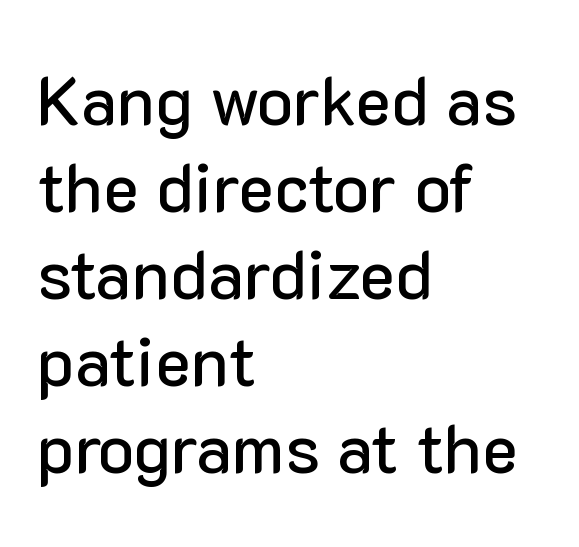
{"serif": "no", "italic": "no", "width": "normal", "stroke_contrast": "low", "x_height": "medium", "monospaced": "no", "underline": "no", "align": "left", "line_spacing": "normal", "line_spacing_ratio": 1.28, "letter_spacing": "normal", "letter_spacing_em": 0.0, "glyph_px": 68}
